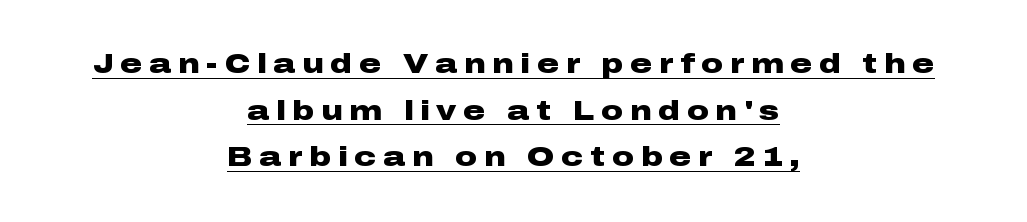
{"italic": "no", "bold": "yes", "underline": "yes", "align": "center", "line_spacing_ratio": 1.73, "letter_spacing": "wide", "letter_spacing_em": 0.26, "glyph_px": 27}
